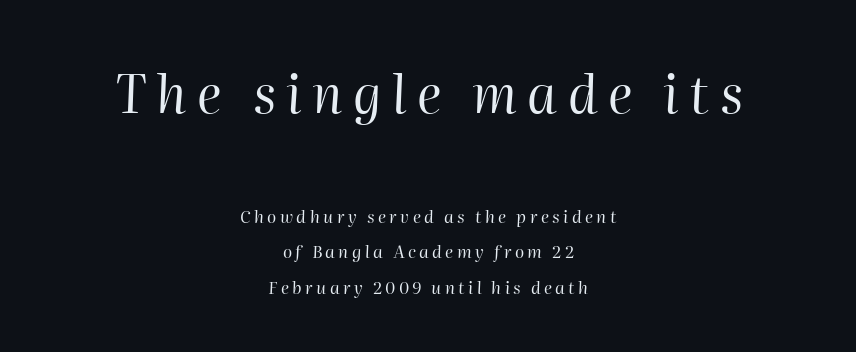
The image shows 52 px regular-weight type, italic (leaning right); set centered, loose line spacing (2.1x), unusually wide letter spacing (+0.2 em), not underlined; the first (top) block is 3.06x larger; high stroke contrast and a medium x-height.
